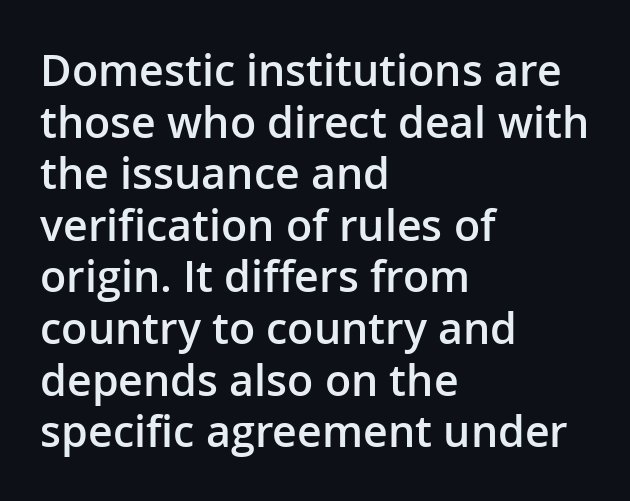
I'd call this a sans setting — the letters go barefoot. Does the lettering tilt? It doesn't — this is upright. Horizontally, the lines are justified to the leading edge only. These lines are rendered in a variable-pitch font. On the weight axis this lands at semibold, roughly 600.
